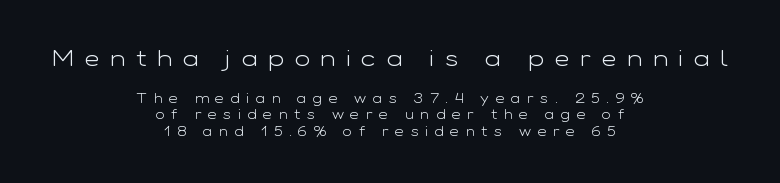
The letters look calm and open, with moderate or lighter stems. Of the two passages, the one on top uses the larger point size. Where is the straight margin? There isn't one; the lines are centered. Check the space under the baseline: it is left empty. The typography opts for an upright posture over an oblique one. Inter-character spacing is expanded well beyond the font's built-in metrics.
